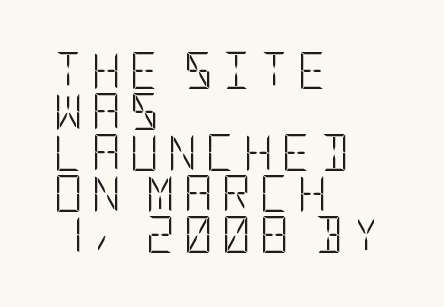
The image shows 36 px light, condensed sans-serif type, upright; set left-aligned, tight line spacing (1.14x), unusually wide letter spacing (+0.24 em), not underlined; low stroke contrast and a large x-height.
